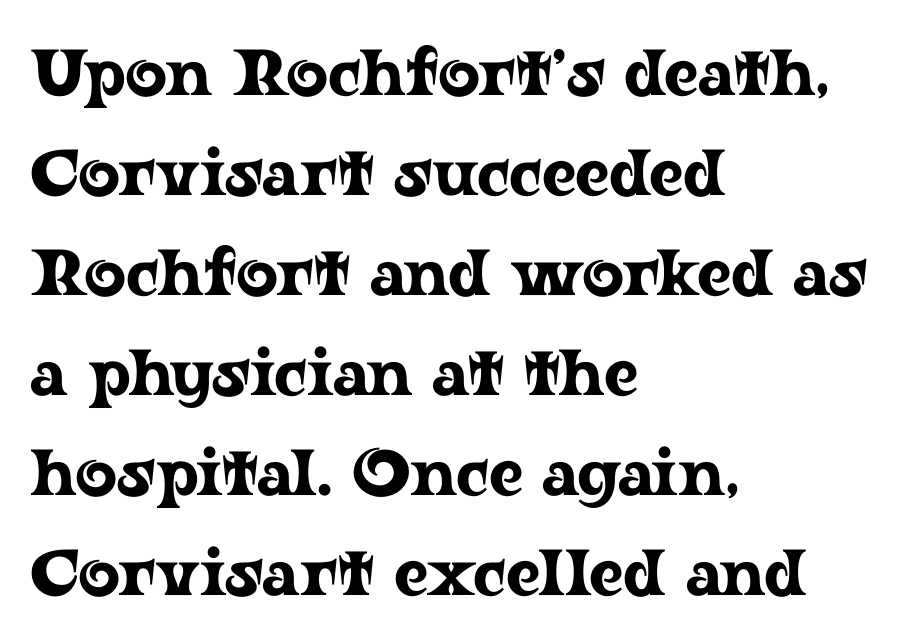
{"serif": "yes", "italic": "no", "width": "wide", "stroke_contrast": "low", "x_height": "medium", "monospaced": "no", "underline": "no", "align": "left", "line_spacing": "normal", "line_spacing_ratio": 1.54, "letter_spacing": "normal", "letter_spacing_em": 0.0, "glyph_px": 65}
